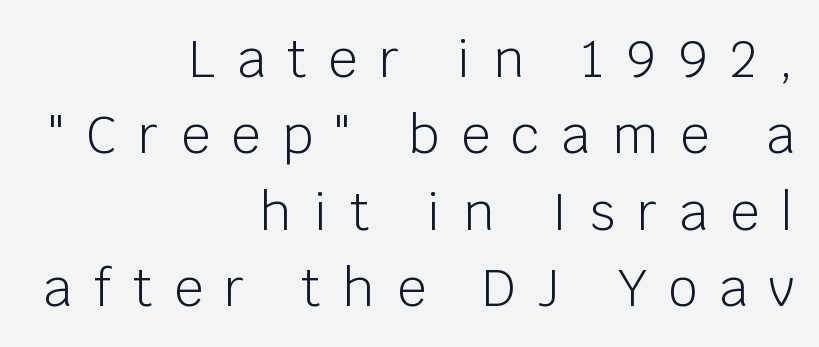
Character widths vary here, with narrow letters taking less room than wide ones. A typesetter would label this face a sans. The font sits on the lighter half of the weight spectrum, regular included. Line spacing here is normal. Right-aligned paragraph, ragged on the left. Do the letters lean? They stand straight.
